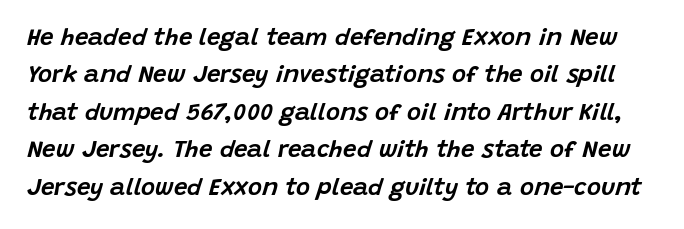
Q: Is the text italic (slanted)? A: Yes, it leans right by about 15 degrees.
Q: Is the text underlined? A: No.
Q: Is the spacing between letters normal or unusually wide? A: Normal.
Q: Is the spacing between lines tight, normal or loose? A: Normal.
